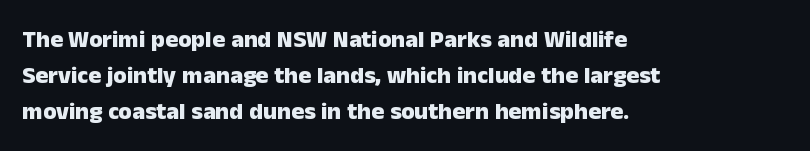
{"italic": "no", "bold": "yes", "underline": "no", "align": "left", "line_spacing": "normal", "line_spacing_ratio": 1.49, "letter_spacing": "normal", "letter_spacing_em": 0.0, "glyph_px": 24}
